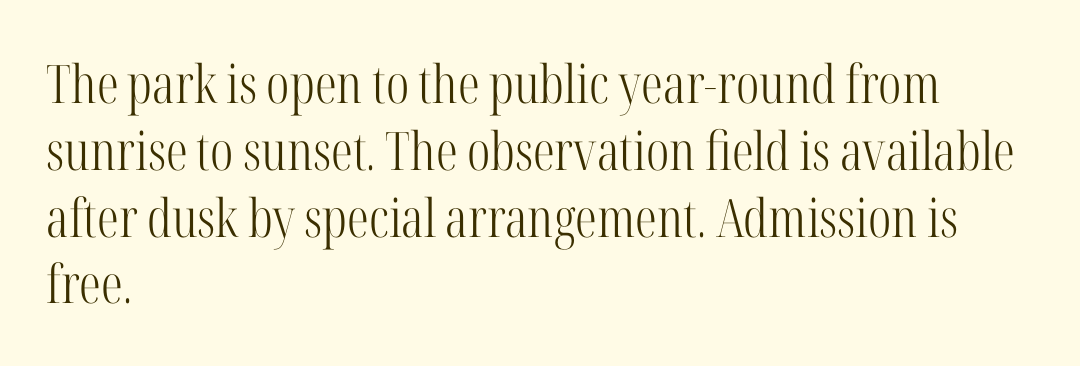
{"serif": "yes", "italic": "no", "bold": "no", "weight": "light", "width": "condensed", "stroke_contrast": "high", "x_height": "medium", "monospaced": "no", "underline": "no", "align": "left", "line_spacing": "normal", "line_spacing_ratio": 1.26, "letter_spacing": "normal", "letter_spacing_em": 0.0, "glyph_px": 53}
